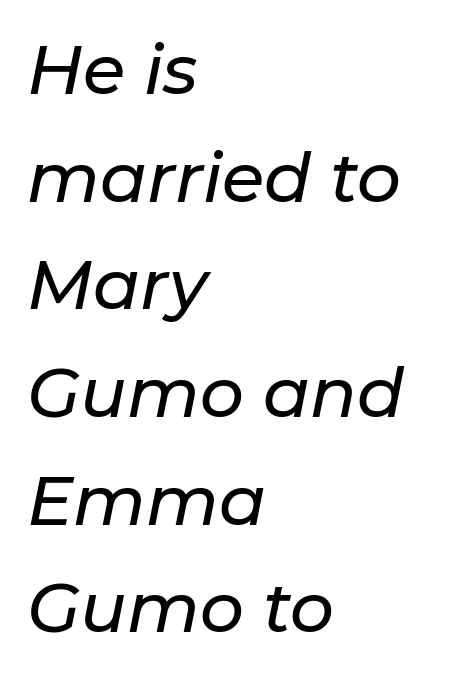
{"italic": "yes", "lean": "right", "slant_degrees": 11, "width": "normal", "stroke_contrast": "low", "x_height": "medium", "monospaced": "no", "underline": "no", "align": "left", "line_spacing": "normal", "line_spacing_ratio": 1.56, "letter_spacing": "normal", "letter_spacing_em": 0.0, "glyph_px": 69}
